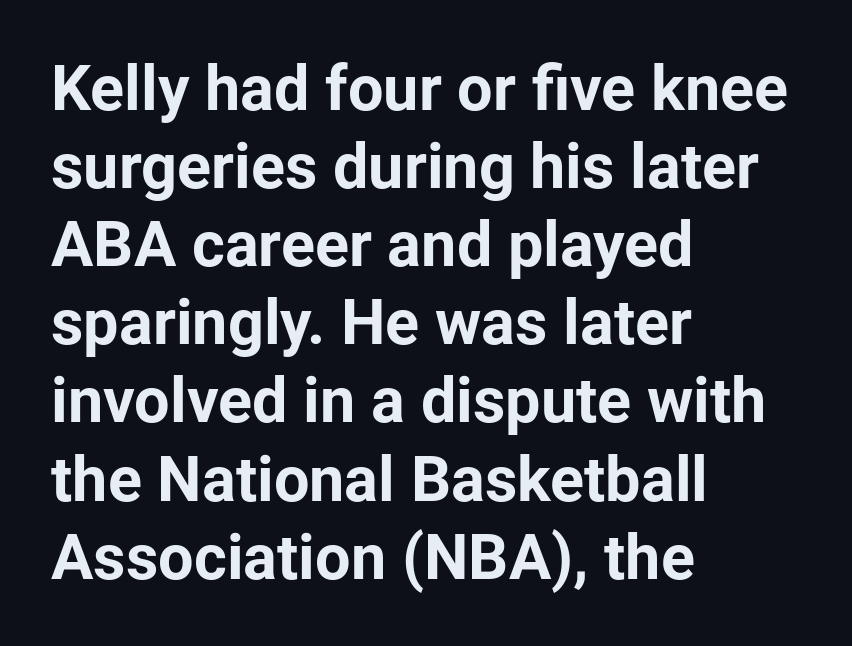
{"serif": "no", "italic": "no", "bold": "yes", "weight": "bold", "width": "normal", "stroke_contrast": "low", "x_height": "medium", "monospaced": "no", "underline": "no", "align": "left", "line_spacing_ratio": 1.24, "letter_spacing": "normal", "letter_spacing_em": 0.0, "glyph_px": 63}
